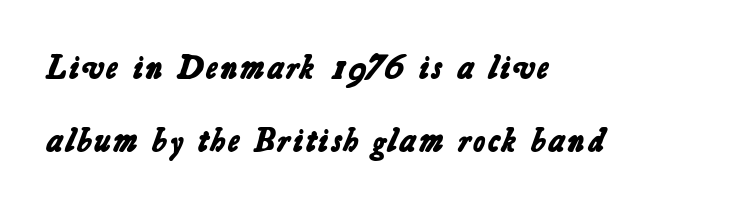
These lines keep a tight, regular rhythm from letter to letter. The type family on display is of the sans-serif kind. The leading is generous, giving the passage an open texture. In terms of weight, the rendering is a true, heavy bold. Here the designer chose a conventional face with non-uniform glyph widths. This rendering uses left alignment, leaving the right contour irregular.
